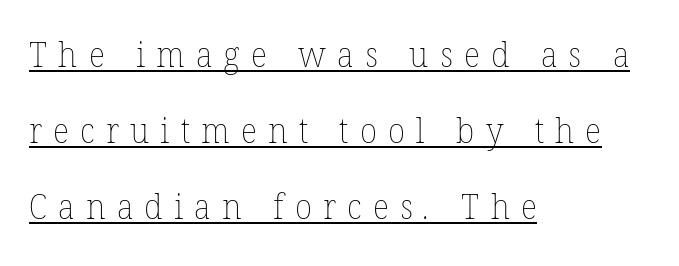
{"bold": "no", "weight": "thin", "width": "normal", "stroke_contrast": "low", "x_height": "medium", "monospaced": "no", "underline": "yes", "align": "left", "line_spacing": "loose", "line_spacing_ratio": 2.17, "letter_spacing": "wide", "letter_spacing_em": 0.32, "glyph_px": 35}
